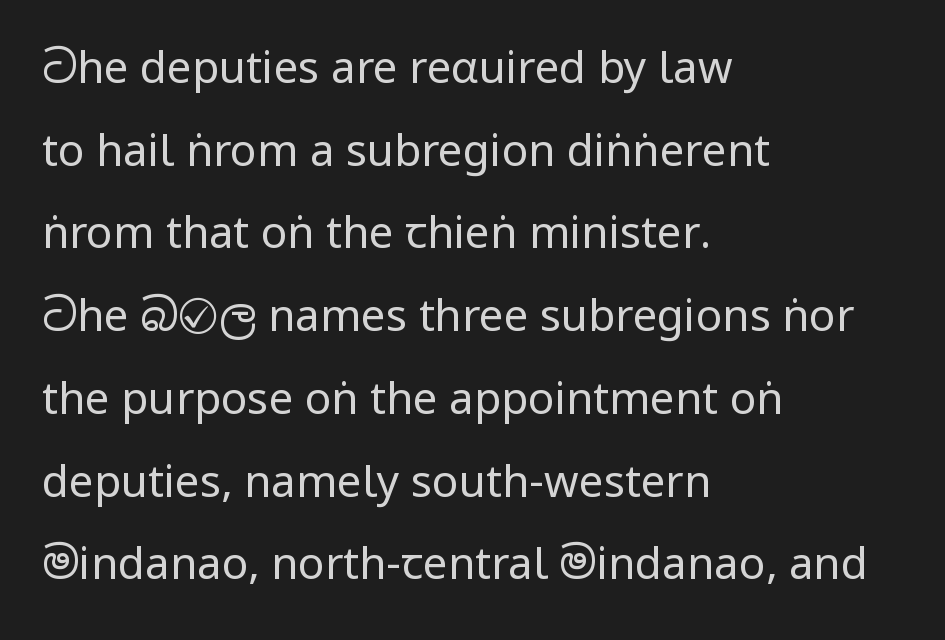
The image shows 44 px regular-weight, condensed sans-serif type, upright; set left-aligned, line spacing 1.88x, normal letter spacing, not underlined; low stroke contrast.
